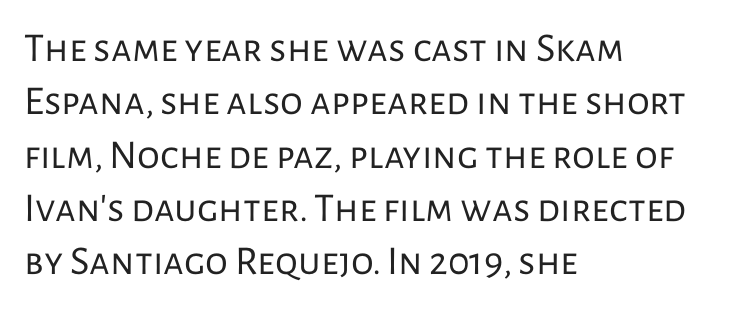
The image shows 41 px regular-weight sans-serif type, upright; set left-aligned, normal line spacing (1.3x), normal letter spacing, not underlined; low stroke contrast and a medium x-height.
